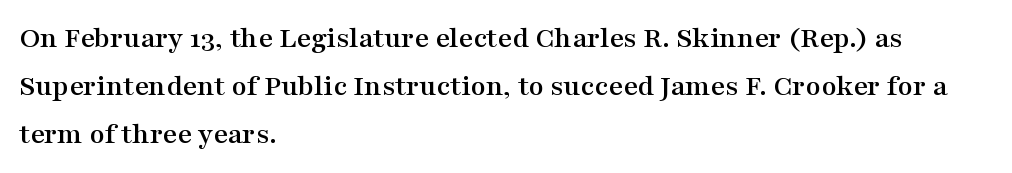
Q: Is the text italic (slanted)? A: No, it is upright.
Q: Is the typeface a serif or a sans-serif typeface? A: Serif.
Q: Is the text underlined? A: No.
Q: How is the paragraph aligned? A: Left-aligned.
Q: Is the spacing between letters normal or unusually wide? A: Normal.
Q: Is the spacing between lines tight, normal or loose? A: Normal.
Q: Width (condensed, normal, or wide)? A: Wide.
Q: Stroke contrast? A: Medium.
Q: x-height? A: Medium.
Q: Monospaced? A: No.
